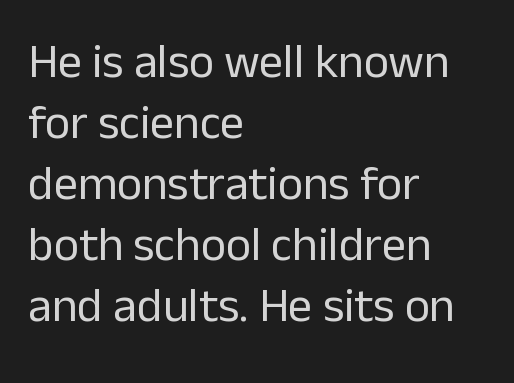
Each letter keeps its own natural width here, so spacing adapts to shape. Rendered with straight, roman letterforms. A normal amount of white space separates one row of letters from the next. Left-aligned paragraph, ragged on the right. Students, note that the glyphs here touch the page at normal intervals.
